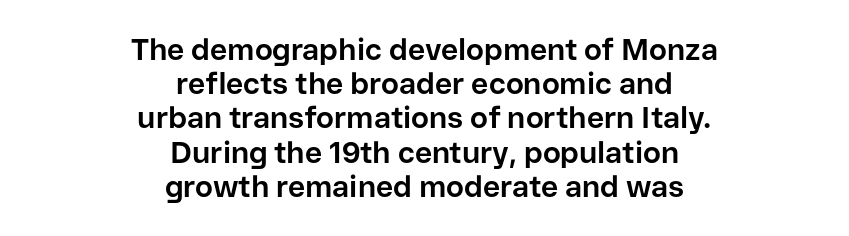
Only glyphs here, with clear space below each row. The rendering uses natural spacing where letterforms have individual widths. The paragraph shown floats in the horizontal middle. Is this a sans? Yes — the strokes have no serifs. Heavy-handed strokes throughout: this text is bold.
